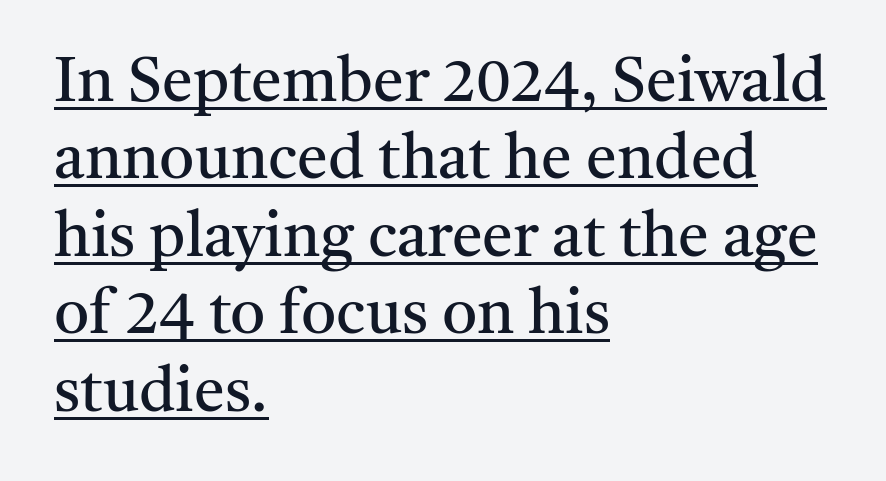
This rendering employs a face with finishing strokes, i.e., a serif. A typesetter would call this proportional, since set widths differ per character. No heavy texture on the line: the type isn't bold. Do the letters lean? They stand straight.
